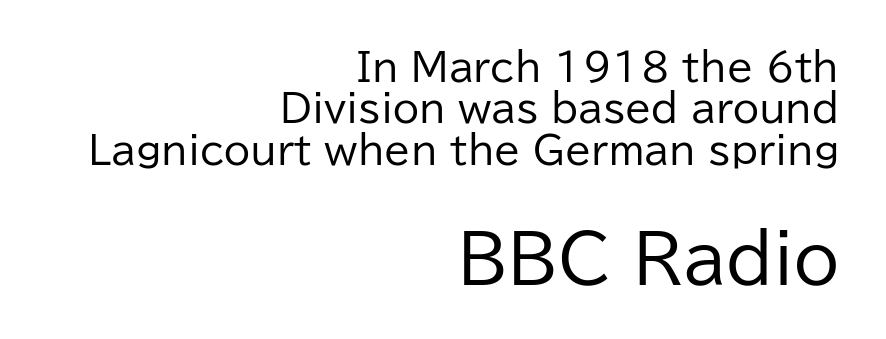
No chunkiness to these letters — they're not bold. The lines are packed closely together with very little leading. Serif or sans? Sans — the stroke terminals are bare. Italic? Not at all — the glyphs are vertical.
